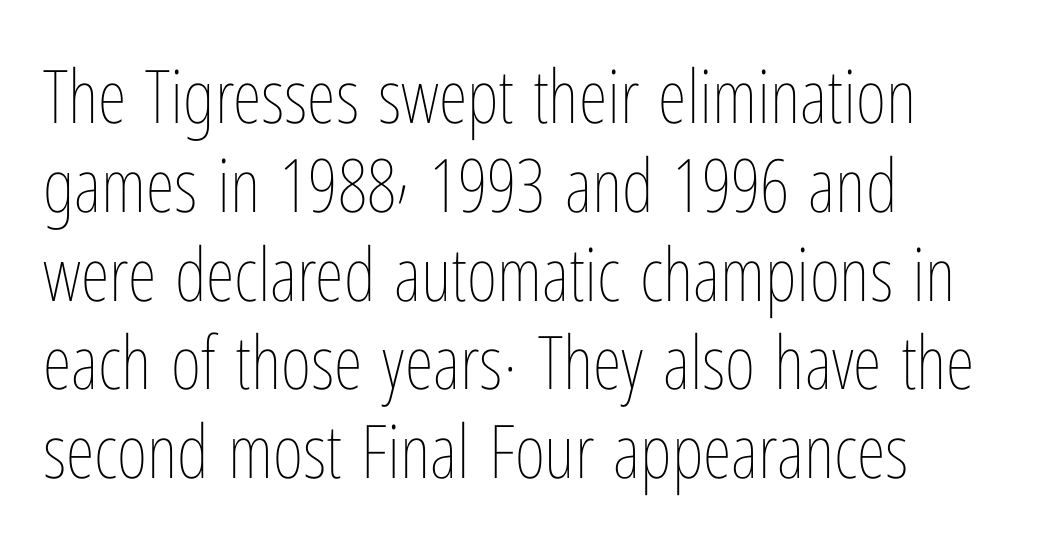
The image shows 74 px thin, condensed type, upright; set left-aligned, line spacing 1.2x, normal letter spacing, not underlined; low stroke contrast and a medium x-height.
